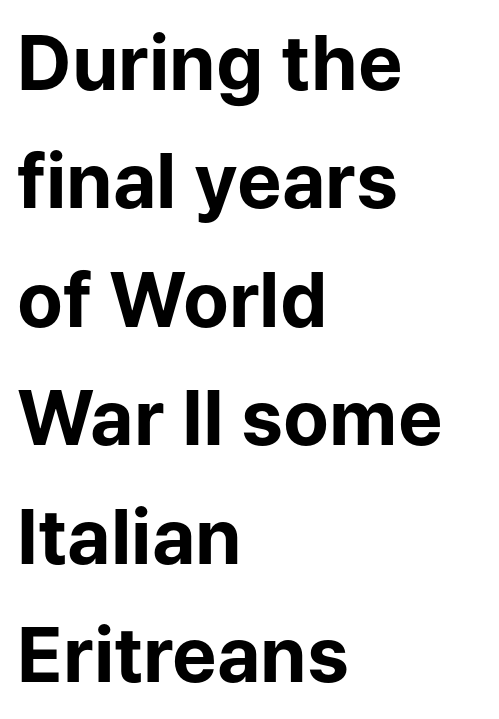
Q: Is the text bold? A: Yes.
Q: Is the text italic (slanted)? A: No, it is upright.
Q: Is the typeface a serif or a sans-serif typeface? A: Sans-serif.
Q: Is the text underlined? A: No.
Q: How is the paragraph aligned? A: Left-aligned.
Q: Is the spacing between letters normal or unusually wide? A: Normal.
Q: Is the spacing between lines tight, normal or loose? A: Normal.
Q: Width (condensed, normal, or wide)? A: Normal.
Q: Stroke contrast? A: Low.
Q: x-height? A: Medium.
Q: Monospaced? A: No.
